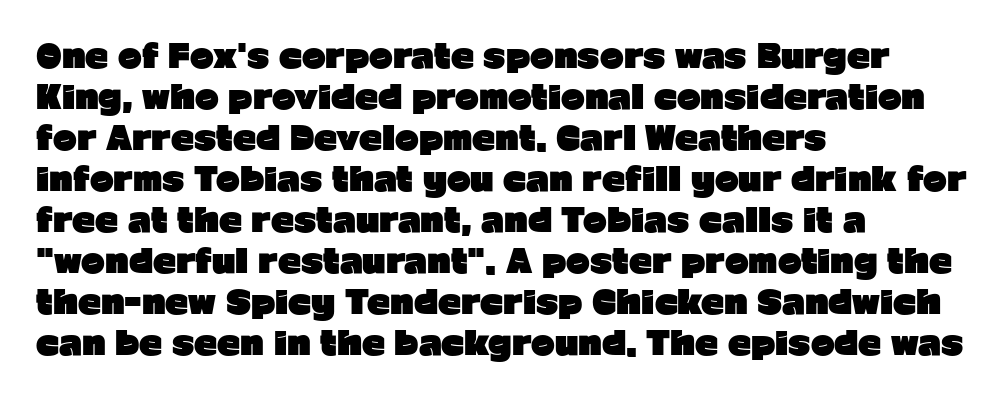
Posture: straight, roman, zero tilt. The block of text has a typical density, with ordinary space between rows. Unlike a traditional serif, this face leaves its strokes unadorned. Unmarked baselines from the first word to the last.
